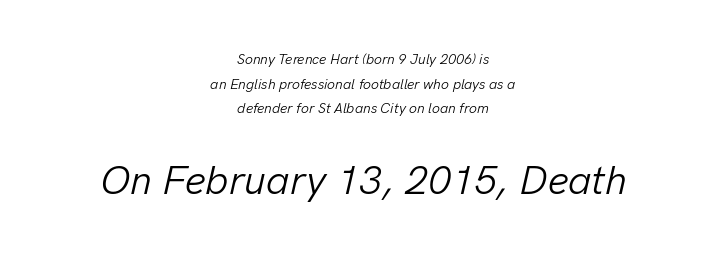
{"italic": "yes", "lean": "right", "slant_degrees": 13, "bold": "no", "weight": "light", "width": "normal", "stroke_contrast": "low", "x_height": "medium", "monospaced": "no", "underline": "no", "align": "center", "line_spacing_ratio": 1.76, "letter_spacing": "normal", "letter_spacing_em": 0.0, "larger_block": "second", "size_ratio": 2.86, "glyph_px": 40}
